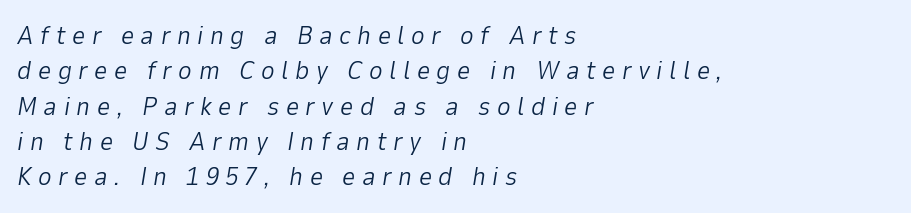
{"italic": "yes", "lean": "right", "slant_degrees": 9, "bold": "no", "underline": "no", "align": "left", "line_spacing": "normal", "line_spacing_ratio": 1.36, "letter_spacing": "wide", "letter_spacing_em": 0.25, "glyph_px": 26}
